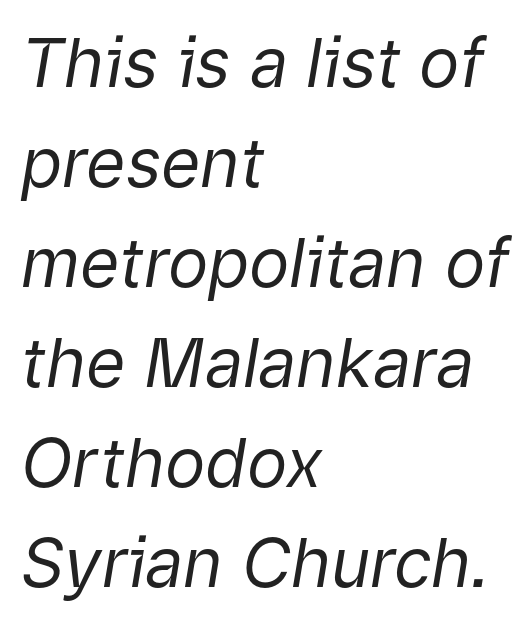
Q: Is the text bold? A: No.
Q: Is the text italic (slanted)? A: Yes, it leans right by about 9 degrees.
Q: Is the text underlined? A: No.
Q: How is the paragraph aligned? A: Left-aligned.
Q: Is the spacing between letters normal or unusually wide? A: Normal.
Q: Is the spacing between lines tight, normal or loose? A: Normal.
Q: Width (condensed, normal, or wide)? A: Normal.
Q: Stroke contrast? A: Low.
Q: x-height? A: Medium.
Q: Monospaced? A: No.
